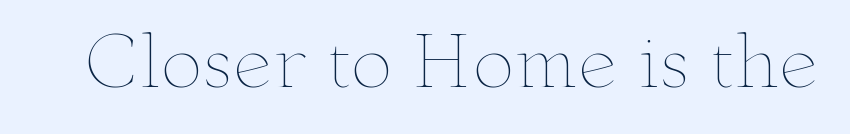
Q: Is the text bold? A: No.
Q: Is the text italic (slanted)? A: No, it is upright.
Q: Is the text underlined? A: No.
Q: Is the spacing between letters normal or unusually wide? A: Normal.
Q: Width (condensed, normal, or wide)? A: Wide.
Q: Stroke contrast? A: Low.
Q: x-height? A: Small.
Q: Monospaced? A: No.
